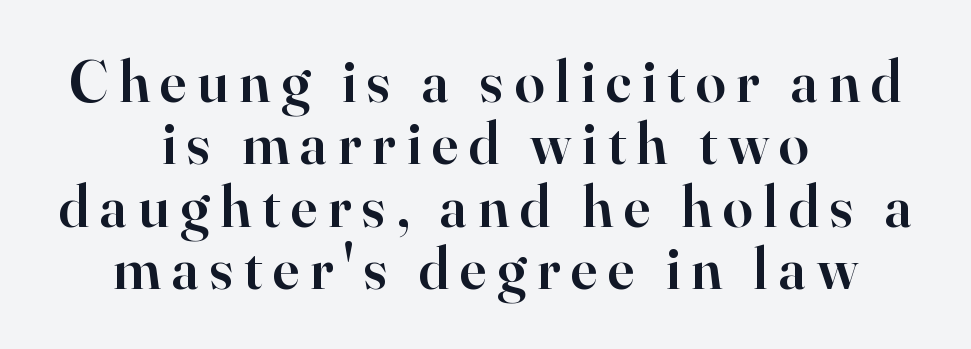
{"serif": "yes", "italic": "no", "bold": "semi", "weight": "semibold", "width": "normal", "stroke_contrast": "high", "x_height": "small", "monospaced": "no", "underline": "no", "align": "center", "line_spacing": "tight", "line_spacing_ratio": 1.04, "glyph_px": 60}
